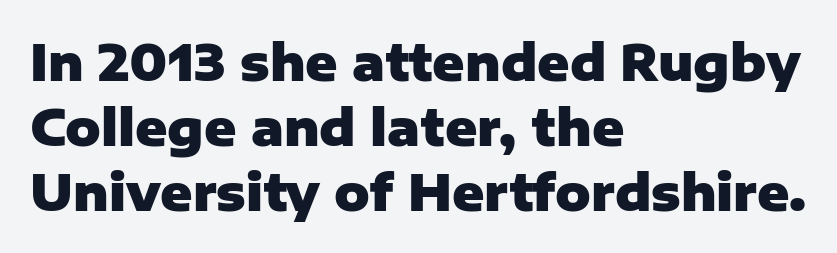
Words appear dense and cohesive because spacing is normal. Summary of vertical rhythm: regular, with standard interline spacing. The rendering shows plain stroke endings on the letterforms — a sans-serif design. Compared with an ordinary text face, these strokes are far heavier — a full bold. These lines are rendered in a variable-pitch font.
